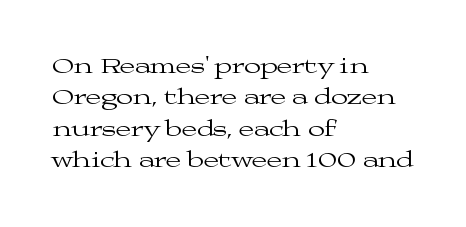
Q: Is the text bold? A: No.
Q: Is the text italic (slanted)? A: No, it is upright.
Q: Is the text underlined? A: No.
Q: How is the paragraph aligned? A: Left-aligned.
Q: Is the spacing between letters normal or unusually wide? A: Normal.
Q: Is the spacing between lines tight, normal or loose? A: Normal.
